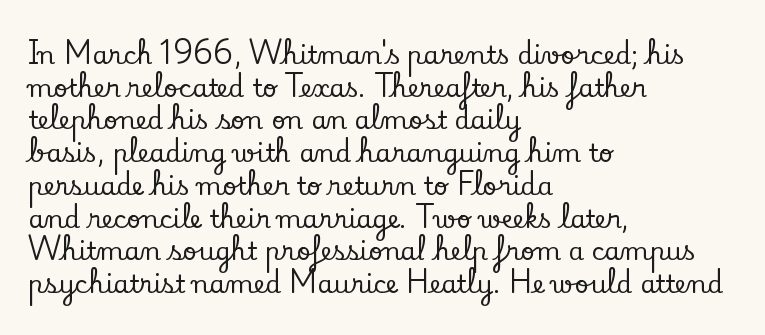
Q: Is the text italic (slanted)? A: No, it is upright.
Q: Is the text underlined? A: No.
Q: How is the paragraph aligned? A: Left-aligned.
Q: Is the spacing between letters normal or unusually wide? A: Normal.
Q: Is the spacing between lines tight, normal or loose? A: Normal.
